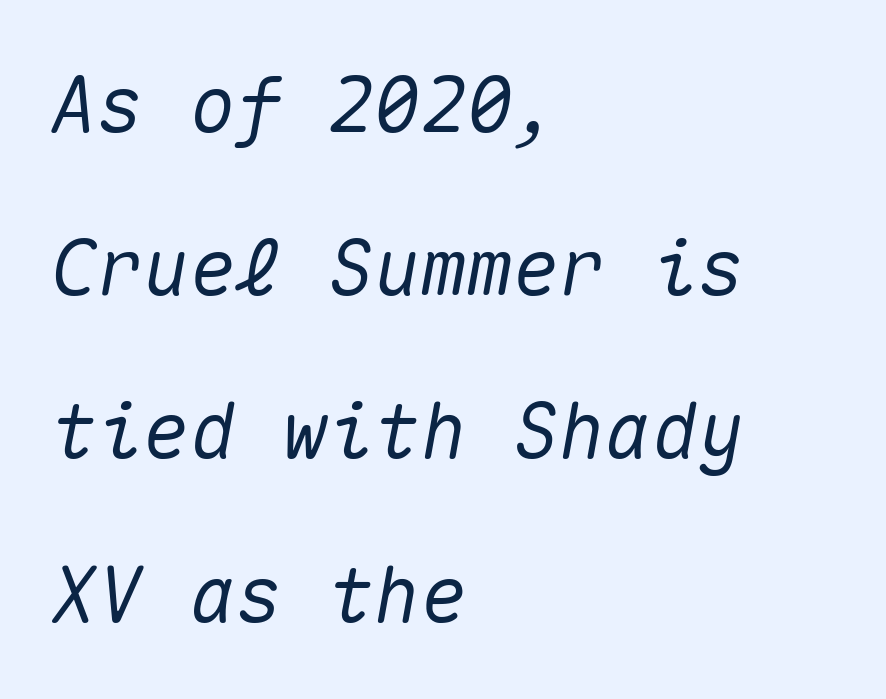
The paragraph shown leans on its left margin. The passage shown is not underscored anywhere. The whole block is typeset with a tilt. Each letter, wide or thin by design, is forced into the same width here.
